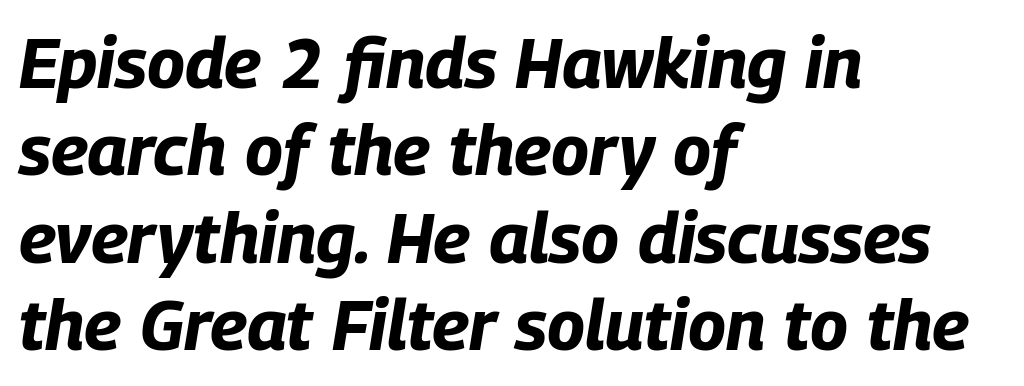
Q: Is the text bold? A: Yes.
Q: Is the text italic (slanted)? A: Yes, it leans right by about 9 degrees.
Q: Is the text underlined? A: No.
Q: How is the paragraph aligned? A: Left-aligned.
Q: Is the spacing between letters normal or unusually wide? A: Normal.
Q: Width (condensed, normal, or wide)? A: Condensed.
Q: Stroke contrast? A: Low.
Q: x-height? A: Large.
Q: Monospaced? A: No.
